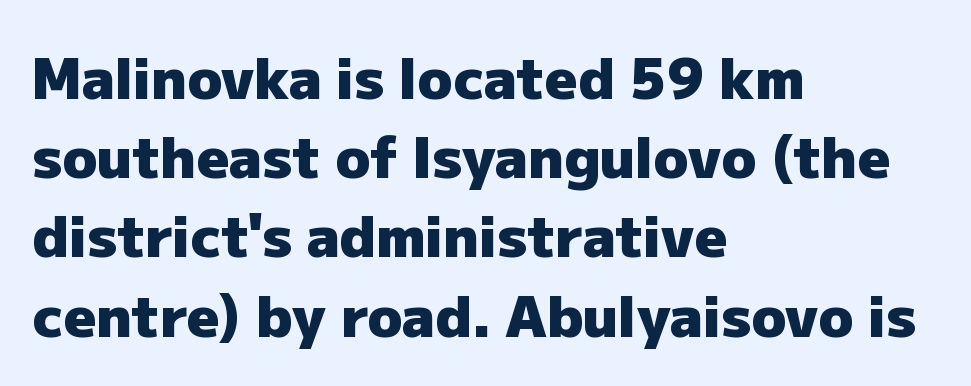
Q: Is the text bold? A: Yes.
Q: Is the text italic (slanted)? A: No, it is upright.
Q: Is the typeface a serif or a sans-serif typeface? A: Sans-serif.
Q: Is the text underlined? A: No.
Q: How is the paragraph aligned? A: Left-aligned.
Q: Is the spacing between letters normal or unusually wide? A: Normal.
Q: Is the spacing between lines tight, normal or loose? A: Normal.
Q: Width (condensed, normal, or wide)? A: Normal.
Q: Stroke contrast? A: Low.
Q: x-height? A: Medium.
Q: Monospaced? A: No.
